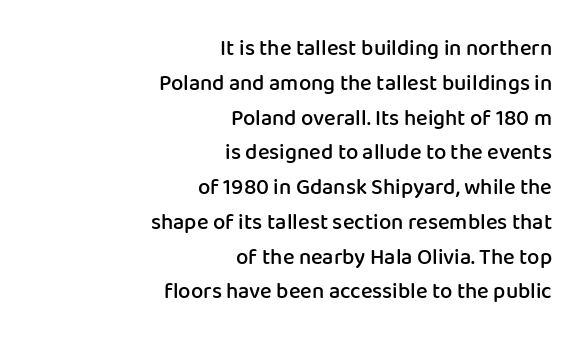
Q: Is the text bold? A: Semi-bold.
Q: Is the text italic (slanted)? A: No, it is upright.
Q: Is the text underlined? A: No.
Q: How is the paragraph aligned? A: Right-aligned.
Q: Is the spacing between letters normal or unusually wide? A: Normal.
Q: Is the spacing between lines tight, normal or loose? A: Normal.
